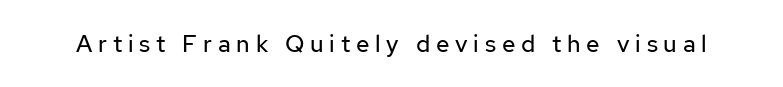
Q: Is the text bold? A: No.
Q: Is the text italic (slanted)? A: No, it is upright.
Q: Is the text underlined? A: No.
Q: Is the spacing between letters normal or unusually wide? A: Unusually wide.
